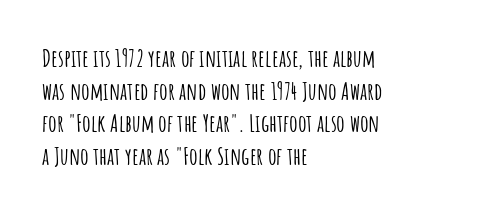
The image shows 24 px text type, upright; set left-aligned, normal line spacing (1.36x), normal letter spacing, not underlined.
